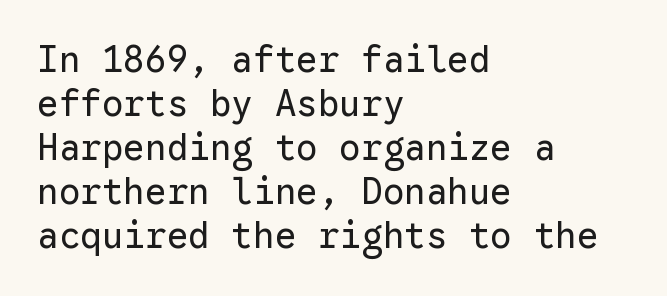
Check under the words: just untouched page. When letters stand straight like this, we call the style roman or upright. The ragged edge is on the right, which tells us the setting is flush left. The cut favours lightness, reaching ordinary text weight at its darkest. Stroke terminals: plain, sans-serif.
